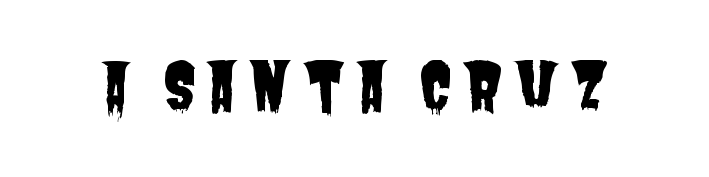
Q: Is the typeface a serif or a sans-serif typeface? A: Sans-serif.
Q: Is the text underlined? A: No.
Q: Width (condensed, normal, or wide)? A: Condensed.
Q: Stroke contrast? A: Low.
Q: x-height? A: Large.
Q: Monospaced? A: No.
